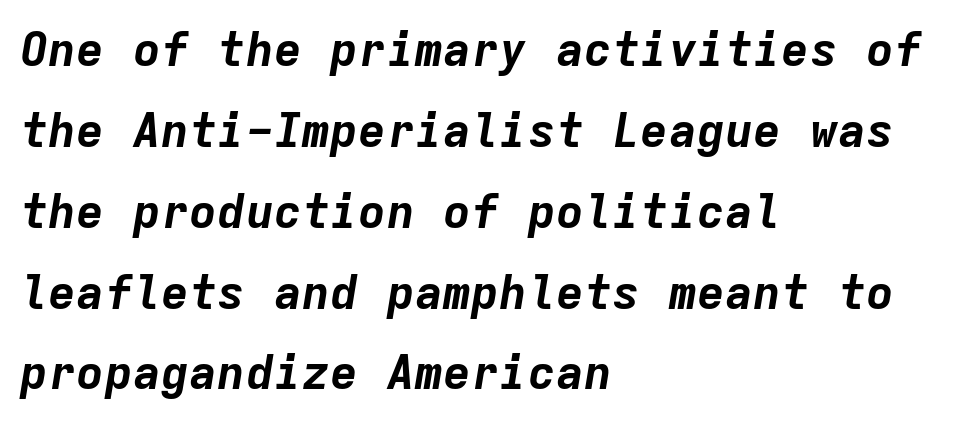
The image shows 47 px bold type, italic (leaning right), monospaced; set left-aligned, line spacing 1.72x, normal letter spacing, not underlined; low stroke contrast and a medium x-height.
